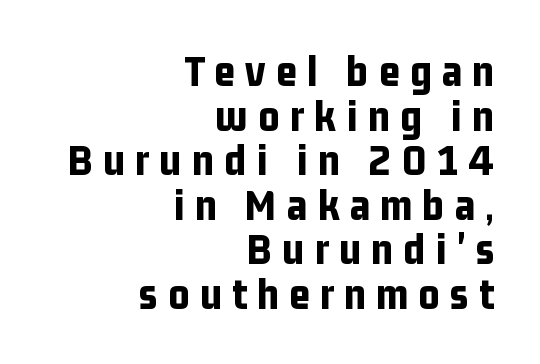
The image shows 45 px bold, condensed sans-serif type, upright; set right-aligned, tight line spacing (0.99x), unusually wide letter spacing (+0.23 em), not underlined; low stroke contrast and a medium x-height.
